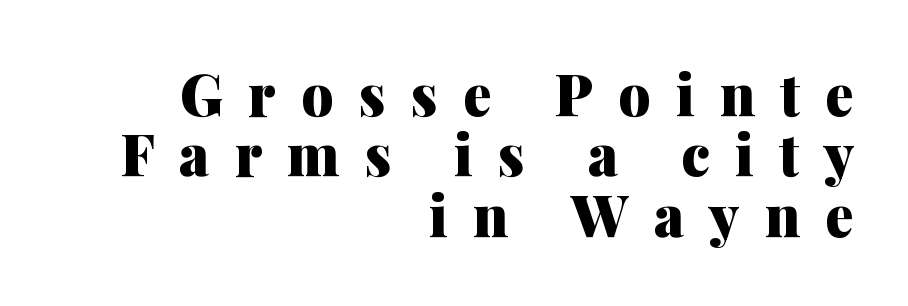
{"serif": "yes", "italic": "no", "bold": "yes", "weight": "heavy", "width": "normal", "stroke_contrast": "medium", "x_height": "medium", "monospaced": "no", "underline": "no", "align": "right", "line_spacing": "tight", "line_spacing_ratio": 1.06, "letter_spacing": "wide", "letter_spacing_em": 0.44, "glyph_px": 57}
